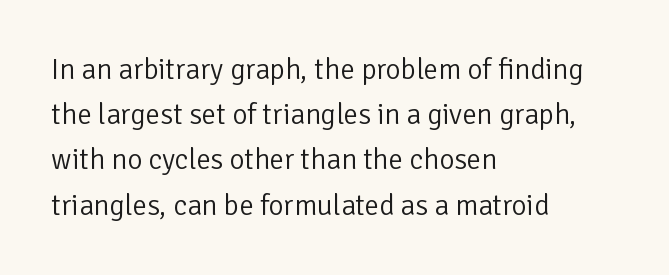
Q: Is the text bold? A: No.
Q: Is the text italic (slanted)? A: No, it is upright.
Q: Is the typeface a serif or a sans-serif typeface? A: Sans-serif.
Q: Is the text underlined? A: No.
Q: How is the paragraph aligned? A: Left-aligned.
Q: Is the spacing between letters normal or unusually wide? A: Normal.
Q: Is the spacing between lines tight, normal or loose? A: Normal.
Q: Width (condensed, normal, or wide)? A: Normal.
Q: Stroke contrast? A: Low.
Q: x-height? A: Medium.
Q: Monospaced? A: No.
